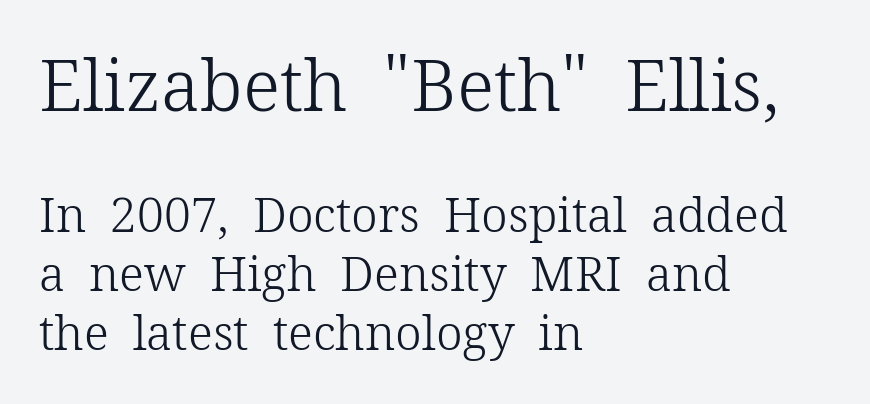
{"serif": "yes", "italic": "no", "bold": "no", "weight": "light", "width": "normal", "stroke_contrast": "low", "x_height": "medium", "monospaced": "no", "underline": "no", "align": "left", "line_spacing_ratio": 1.22, "letter_spacing": "normal", "letter_spacing_em": 0.0, "larger_block": "first", "size_ratio": 1.5, "glyph_px": 72}
